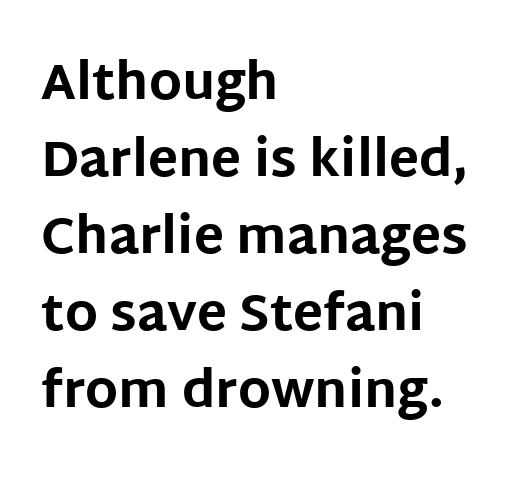
{"serif": "no", "italic": "no", "bold": "yes", "weight": "bold", "width": "normal", "stroke_contrast": "low", "x_height": "large", "monospaced": "no", "underline": "no", "align": "left", "line_spacing": "normal", "line_spacing_ratio": 1.54, "letter_spacing": "normal", "letter_spacing_em": 0.0, "glyph_px": 50}
